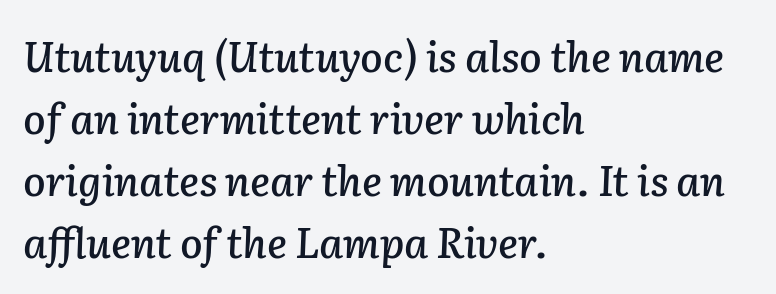
Q: Is the text italic (slanted)? A: Yes, it leans right by about 2 degrees.
Q: Is the text underlined? A: No.
Q: How is the paragraph aligned? A: Left-aligned.
Q: Is the spacing between letters normal or unusually wide? A: Normal.
Q: Is the spacing between lines tight, normal or loose? A: Normal.
Q: Width (condensed, normal, or wide)? A: Normal.
Q: Stroke contrast? A: Low.
Q: x-height? A: Medium.
Q: Monospaced? A: No.
